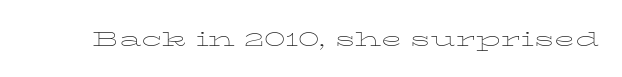
The passage shown is not underscored anywhere. The font's upright variant was chosen for this text. Stems here are at most as thick as an everyday book face. Observe the ordinary spacing: letters are neighbours, not strangers.
